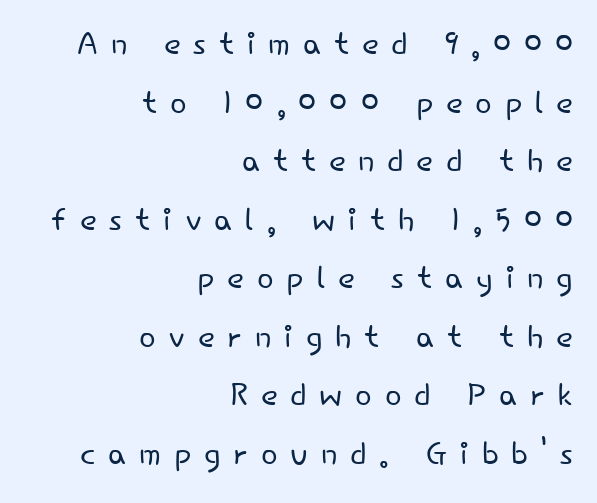
The image shows 44 px light sans-serif type, upright; set right-aligned, normal line spacing (1.33x), unusually wide letter spacing (+0.29 em), not underlined; low stroke contrast and a small x-height.
